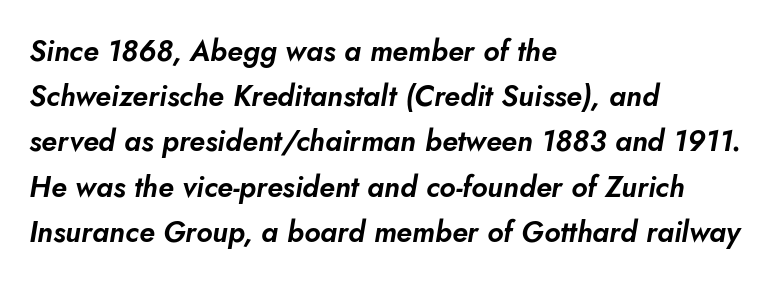
Q: Is the text italic (slanted)? A: Yes, it leans right by about 5 degrees.
Q: Is the text underlined? A: No.
Q: How is the paragraph aligned? A: Left-aligned.
Q: Is the spacing between letters normal or unusually wide? A: Normal.
Q: Is the spacing between lines tight, normal or loose? A: Normal.
Q: Width (condensed, normal, or wide)? A: Normal.
Q: Stroke contrast? A: Low.
Q: x-height? A: Small.
Q: Monospaced? A: No.
